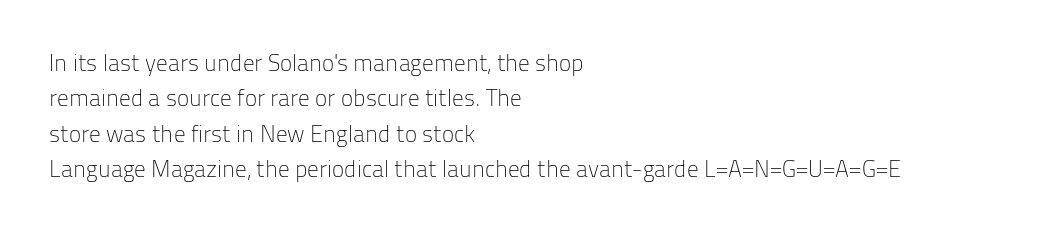
The face looks like a standard text weight, possibly lighter. Vertical strokes here are truly vertical. These lines keep a tight, regular rhythm from letter to letter. Leading matches the norm, producing a regular column. Left-aligned paragraph, ragged on the right. The space directly below the letters is spotless.
